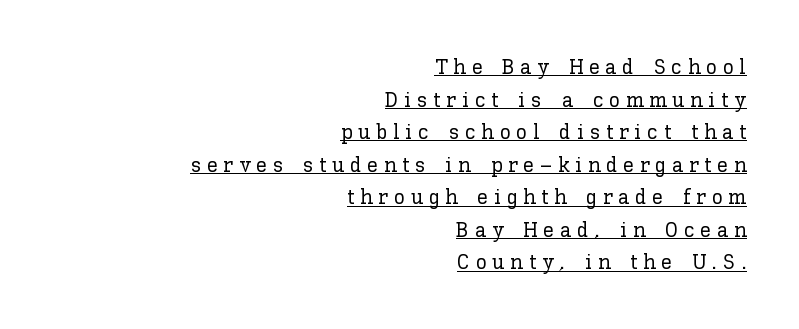
Q: Is the text italic (slanted)? A: No, it is upright.
Q: Is the text underlined? A: Yes.
Q: How is the paragraph aligned? A: Right-aligned.
Q: Is the spacing between letters normal or unusually wide? A: Unusually wide.
Q: Is the spacing between lines tight, normal or loose? A: Normal.
